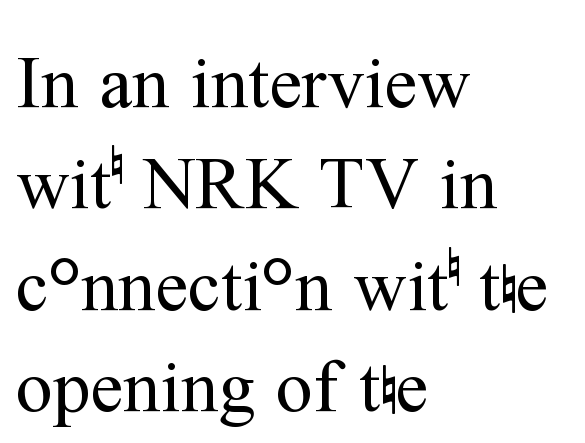
Q: Is the text bold? A: No.
Q: Is the text italic (slanted)? A: No, it is upright.
Q: Is the typeface a serif or a sans-serif typeface? A: Serif.
Q: Is the text underlined? A: No.
Q: How is the paragraph aligned? A: Left-aligned.
Q: Is the spacing between letters normal or unusually wide? A: Normal.
Q: Is the spacing between lines tight, normal or loose? A: Normal.
Q: Width (condensed, normal, or wide)? A: Normal.
Q: Stroke contrast? A: Medium.
Q: x-height? A: Medium.
Q: Monospaced? A: No.
